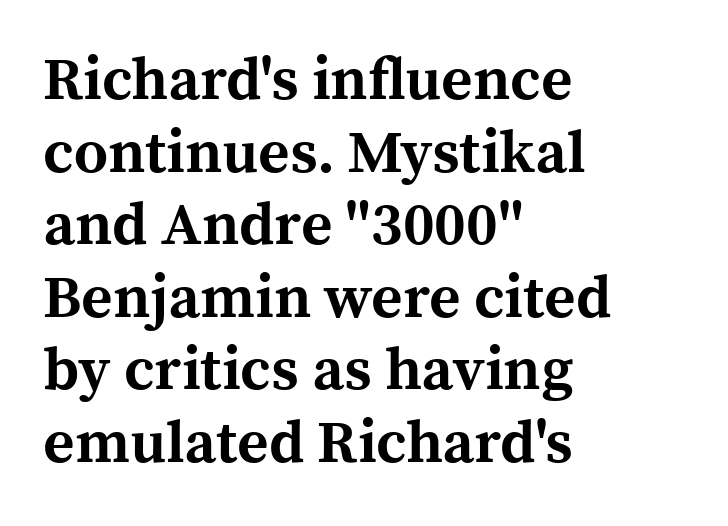
{"serif": "yes", "italic": "no", "bold": "yes", "weight": "bold", "width": "normal", "x_height": "medium", "monospaced": "no", "underline": "no", "align": "left", "line_spacing_ratio": 1.21, "letter_spacing": "normal", "letter_spacing_em": 0.0, "glyph_px": 60}
